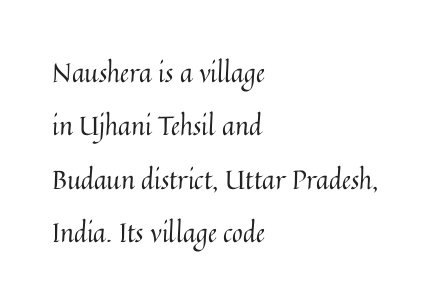
Think standard paragraph weight, or any step lighter than that. Summary of vertical rhythm: relaxed, with wide interline spacing. Leftover space on each line is placed entirely after the last word. Unmarked baselines from the first word to the last. Characters follow at the spacing the type designer built in.
